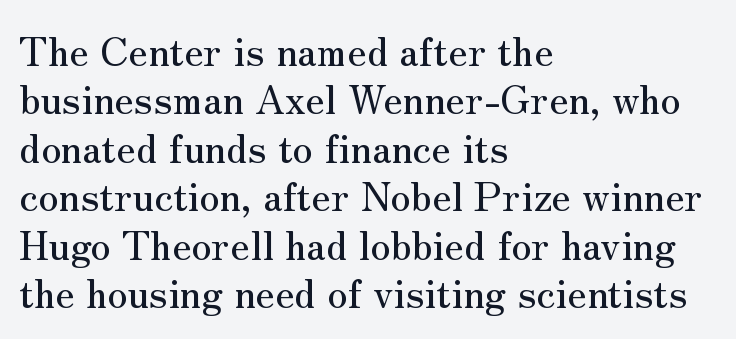
Q: Is the text italic (slanted)? A: No, it is upright.
Q: Is the typeface a serif or a sans-serif typeface? A: Serif.
Q: Is the text underlined? A: No.
Q: How is the paragraph aligned? A: Left-aligned.
Q: Is the spacing between letters normal or unusually wide? A: Normal.
Q: Width (condensed, normal, or wide)? A: Normal.
Q: Stroke contrast? A: Medium.
Q: x-height? A: Small.
Q: Monospaced? A: No.
